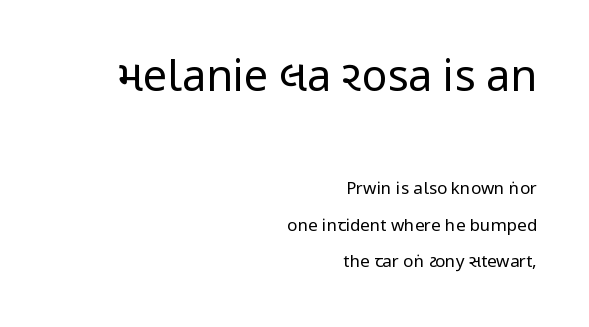
A typesetter would call this proportional, since set widths differ per character. I'd call this a sans setting — the letters go barefoot. Glyph-to-glyph distance matches everyday printed text. Letters rest on an invisible, unmarked baseline. Every stem runs plumb, perpendicular to the baseline. Stroke thickness stays within the range of a standard reading face or lighter.
